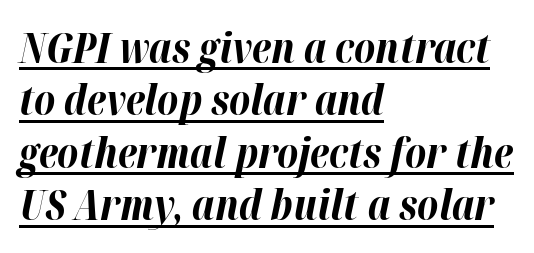
Q: Is the text bold? A: Yes.
Q: Is the text italic (slanted)? A: Yes, it leans right by about 12 degrees.
Q: Is the text underlined? A: Yes.
Q: How is the paragraph aligned? A: Left-aligned.
Q: Is the spacing between letters normal or unusually wide? A: Normal.
Q: Is the spacing between lines tight, normal or loose? A: Normal.
Q: Width (condensed, normal, or wide)? A: Normal.
Q: Stroke contrast? A: High.
Q: x-height? A: Medium.
Q: Monospaced? A: No.
